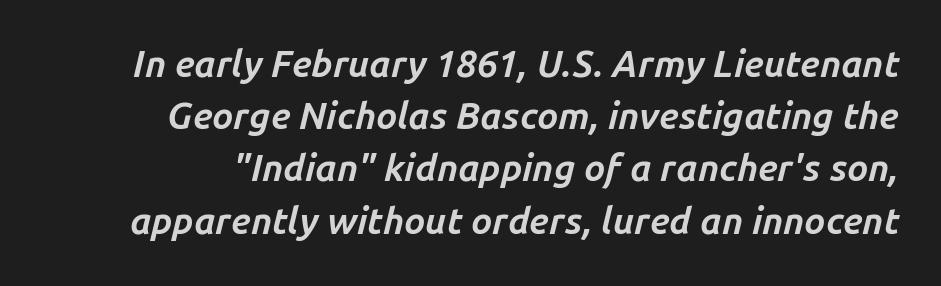
Q: Is the text bold? A: Yes.
Q: Is the text italic (slanted)? A: Yes, it leans right by about 14 degrees.
Q: Is the text underlined? A: No.
Q: Is the spacing between letters normal or unusually wide? A: Normal.
Q: Is the spacing between lines tight, normal or loose? A: Normal.
Q: Width (condensed, normal, or wide)? A: Normal.
Q: Stroke contrast? A: Low.
Q: x-height? A: Medium.
Q: Monospaced? A: No.
